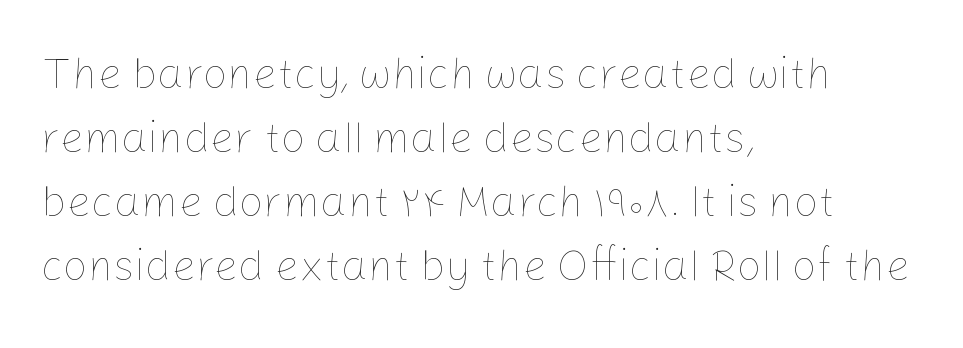
Q: Is the text bold? A: No.
Q: Is the text italic (slanted)? A: No, it is upright.
Q: Is the text underlined? A: No.
Q: How is the paragraph aligned? A: Left-aligned.
Q: Is the spacing between letters normal or unusually wide? A: Normal.
Q: Is the spacing between lines tight, normal or loose? A: Normal.
Q: Width (condensed, normal, or wide)? A: Normal.
Q: Stroke contrast? A: Low.
Q: x-height? A: Medium.
Q: Monospaced? A: No.
